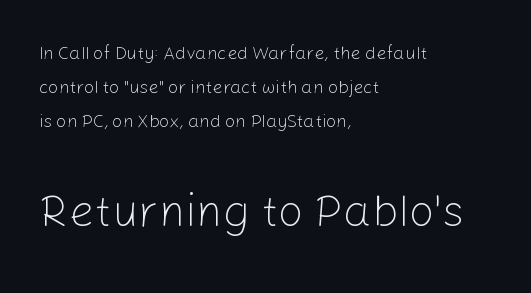
The image shows 45 px light sans-serif type, upright; set left-aligned, line spacing 1.89x, normal letter spacing, not underlined; the second (bottom) block is 2.5x larger; low stroke contrast and a medium x-height.
